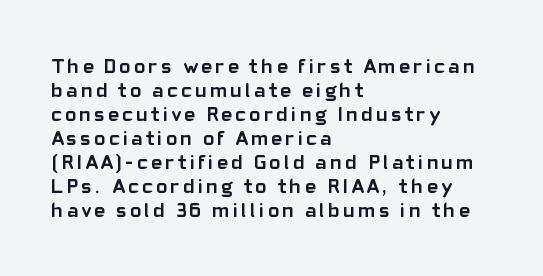
Each new line begins almost immediately beneath the previous one. Decoration check: the copy has no underline. The typesetting leans heavy: a genuine bold. A student would call this left alignment; a typographer would say flush left, rag right. Characters remain perfectly vertical along every line.
